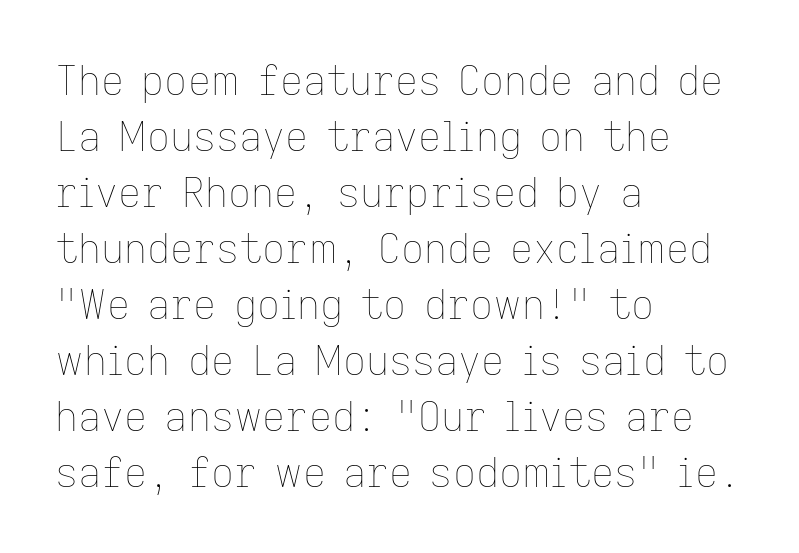
Q: Is the text bold? A: No.
Q: Is the text italic (slanted)? A: No, it is upright.
Q: Is the text underlined? A: No.
Q: How is the paragraph aligned? A: Left-aligned.
Q: Is the spacing between letters normal or unusually wide? A: Normal.
Q: Is the spacing between lines tight, normal or loose? A: Normal.
Q: Width (condensed, normal, or wide)? A: Normal.
Q: Stroke contrast? A: Low.
Q: x-height? A: Medium.
Q: Monospaced? A: No.
